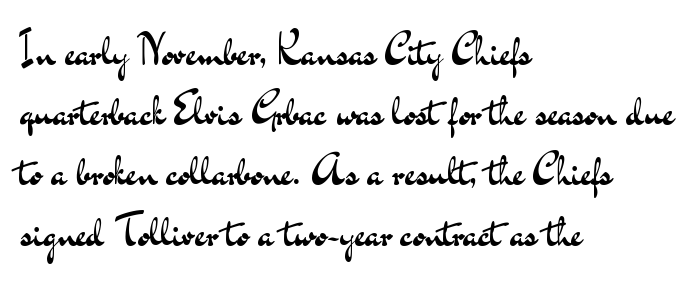
Q: Is the text bold? A: No.
Q: Is the text italic (slanted)? A: Yes.
Q: Is the typeface a serif or a sans-serif typeface? A: Sans-serif.
Q: Is the text underlined? A: No.
Q: How is the paragraph aligned? A: Left-aligned.
Q: Is the spacing between letters normal or unusually wide? A: Normal.
Q: Is the spacing between lines tight, normal or loose? A: Normal.
Q: Width (condensed, normal, or wide)? A: Wide.
Q: Stroke contrast? A: Medium.
Q: x-height? A: Small.
Q: Monospaced? A: No.
